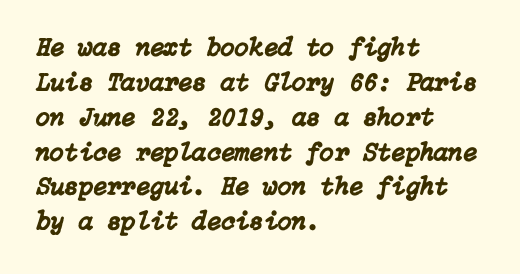
The image shows 26 px text type, italic (leaning right); set left-aligned, normal line spacing (1.34x), normal letter spacing, not underlined.
